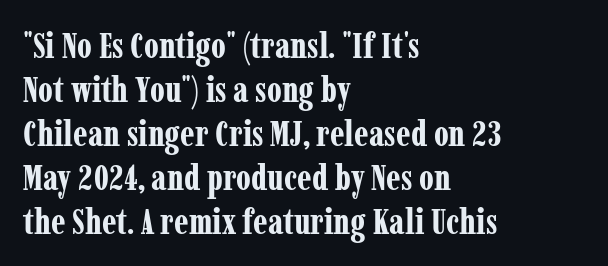
Q: Is the text bold? A: Yes.
Q: Is the text italic (slanted)? A: No, it is upright.
Q: Is the typeface a serif or a sans-serif typeface? A: Serif.
Q: Is the text underlined? A: No.
Q: How is the paragraph aligned? A: Left-aligned.
Q: Is the spacing between letters normal or unusually wide? A: Normal.
Q: Width (condensed, normal, or wide)? A: Condensed.
Q: Stroke contrast? A: Low.
Q: x-height? A: Medium.
Q: Monospaced? A: No.
